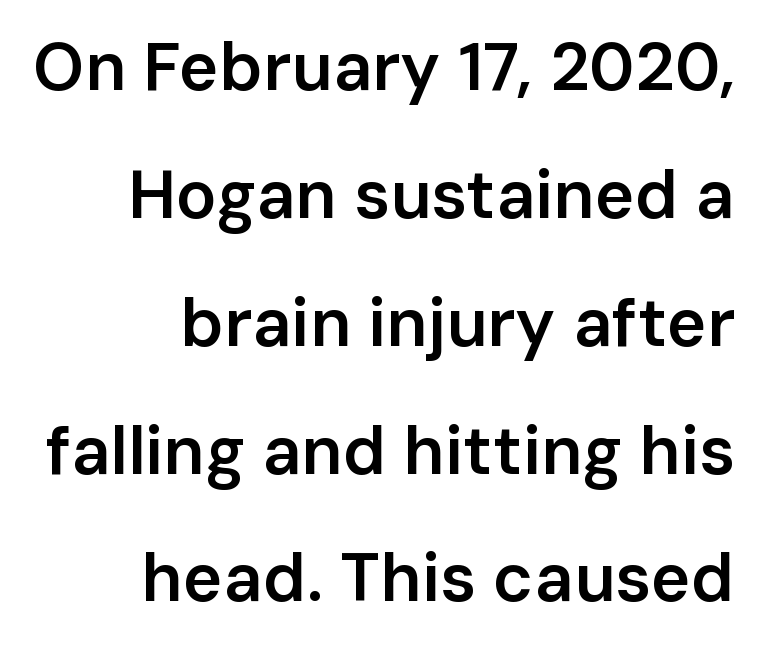
Q: Is the text bold? A: Semi-bold.
Q: Is the text italic (slanted)? A: No, it is upright.
Q: Is the typeface a serif or a sans-serif typeface? A: Sans-serif.
Q: Is the text underlined? A: No.
Q: How is the paragraph aligned? A: Right-aligned.
Q: Is the spacing between letters normal or unusually wide? A: Normal.
Q: Width (condensed, normal, or wide)? A: Normal.
Q: Stroke contrast? A: Low.
Q: x-height? A: Medium.
Q: Monospaced? A: No.
